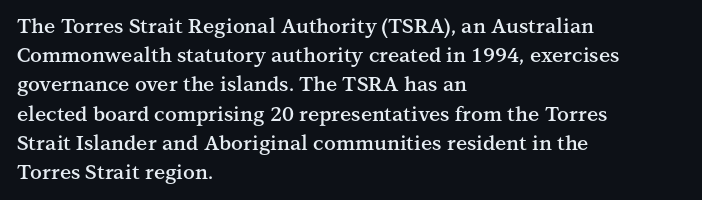
The image shows 20 px text type, upright; set left-aligned, normal line spacing (1.46x), normal letter spacing, not underlined.
